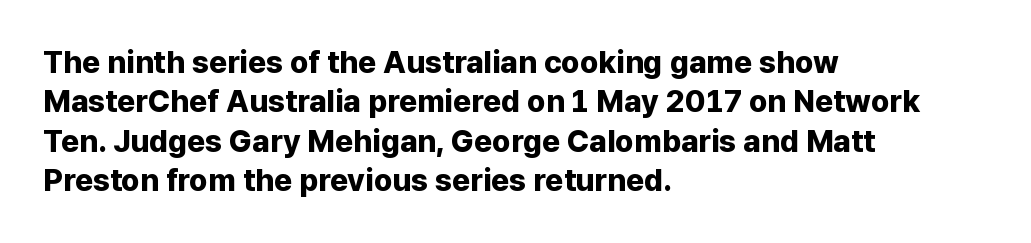
Q: Is the text bold? A: Yes.
Q: Is the text italic (slanted)? A: No, it is upright.
Q: Is the typeface a serif or a sans-serif typeface? A: Sans-serif.
Q: Is the text underlined? A: No.
Q: How is the paragraph aligned? A: Left-aligned.
Q: Is the spacing between letters normal or unusually wide? A: Normal.
Q: Is the spacing between lines tight, normal or loose? A: Normal.
Q: Width (condensed, normal, or wide)? A: Normal.
Q: Stroke contrast? A: Low.
Q: x-height? A: Medium.
Q: Monospaced? A: No.
